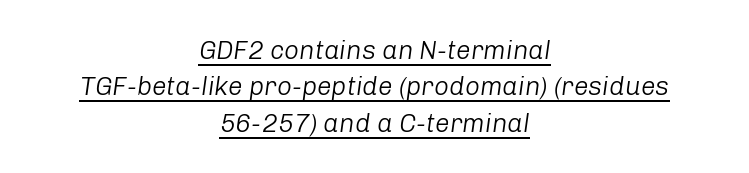
{"italic": "yes", "lean": "right", "slant_degrees": 8, "bold": "no", "underline": "yes", "align": "center", "line_spacing": "normal", "line_spacing_ratio": 1.4, "letter_spacing": "normal", "letter_spacing_em": 0.0, "glyph_px": 26}
